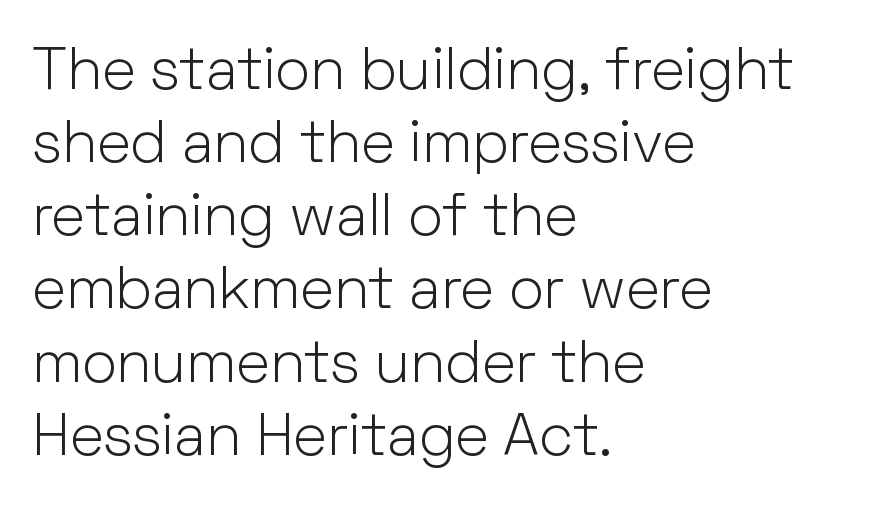
{"serif": "no", "italic": "no", "bold": "no", "weight": "light", "width": "normal", "stroke_contrast": "low", "x_height": "medium", "monospaced": "no", "underline": "no", "align": "left", "line_spacing_ratio": 1.24, "letter_spacing": "normal", "letter_spacing_em": 0.0, "glyph_px": 59}
